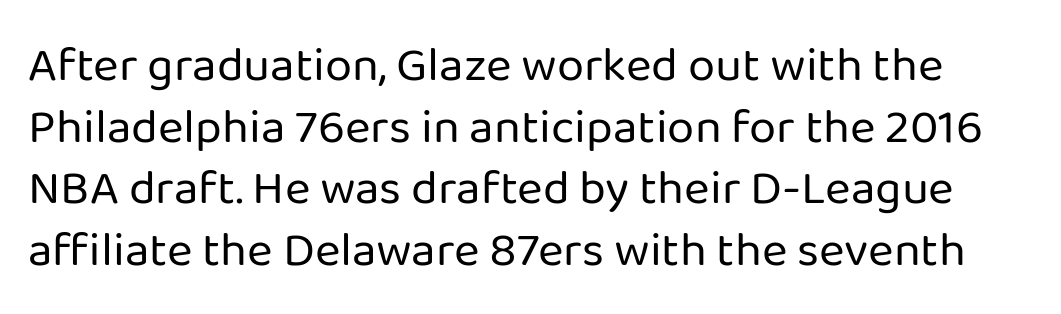
Q: Is the text bold? A: No.
Q: Is the text italic (slanted)? A: No, it is upright.
Q: Is the typeface a serif or a sans-serif typeface? A: Sans-serif.
Q: Is the text underlined? A: No.
Q: Is the spacing between letters normal or unusually wide? A: Normal.
Q: Is the spacing between lines tight, normal or loose? A: Normal.
Q: Width (condensed, normal, or wide)? A: Normal.
Q: Stroke contrast? A: Low.
Q: x-height? A: Medium.
Q: Monospaced? A: No.
